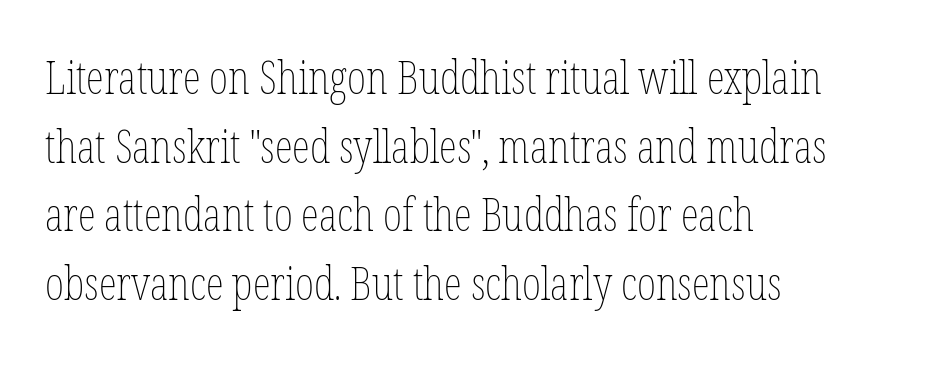
Q: Is the text bold? A: No.
Q: Is the text italic (slanted)? A: No, it is upright.
Q: Is the text underlined? A: No.
Q: How is the paragraph aligned? A: Left-aligned.
Q: Is the spacing between letters normal or unusually wide? A: Normal.
Q: Is the spacing between lines tight, normal or loose? A: Normal.
Q: Width (condensed, normal, or wide)? A: Condensed.
Q: Stroke contrast? A: Low.
Q: x-height? A: Medium.
Q: Monospaced? A: No.
